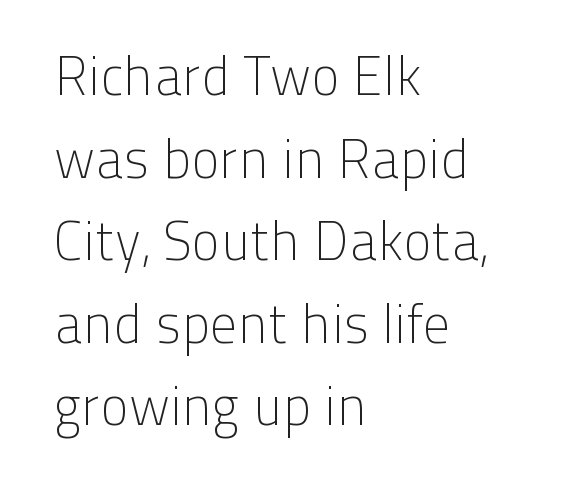
Left-aligned paragraph, ragged on the right. Bold? No — there's no thickening of the strokes. Baseline-to-baseline distance is the conventional proportion of letter height. You could not count columns in this text — the font is proportionally spaced. Rule under the text: the space is simply empty. Font category for this specimen: sans-serif.
